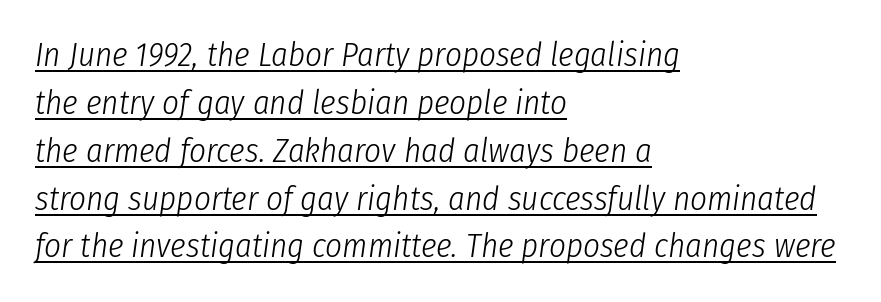
Q: Is the text bold? A: No.
Q: Is the text italic (slanted)? A: Yes, it leans right by about 8 degrees.
Q: Is the text underlined? A: Yes.
Q: How is the paragraph aligned? A: Left-aligned.
Q: Is the spacing between letters normal or unusually wide? A: Normal.
Q: Is the spacing between lines tight, normal or loose? A: Normal.
Q: Width (condensed, normal, or wide)? A: Condensed.
Q: Stroke contrast? A: Low.
Q: x-height? A: Medium.
Q: Monospaced? A: No.
